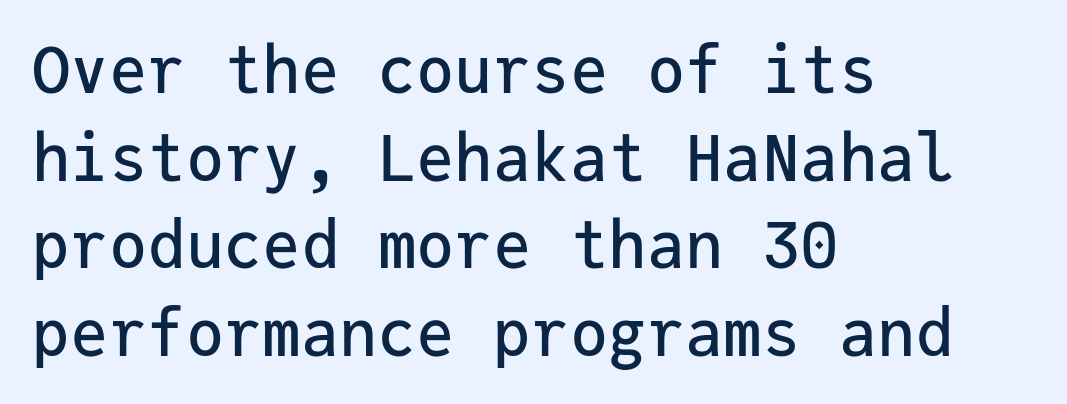
The image shows 64 px sans-serif type, upright, monospaced; set left-aligned, normal line spacing (1.37x), normal letter spacing, not underlined; low stroke contrast and a medium x-height.
